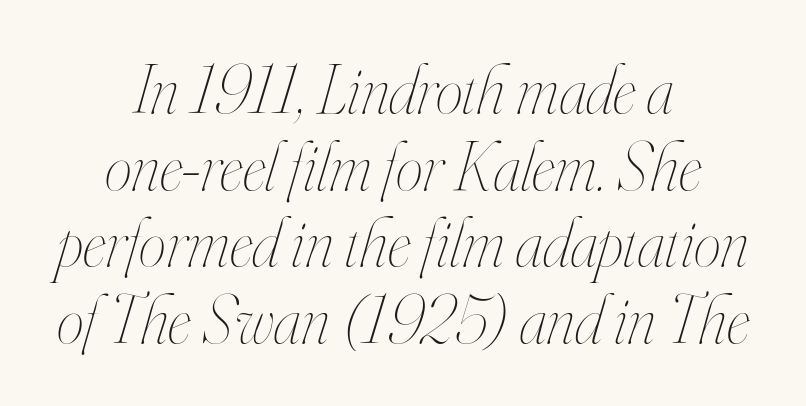
Q: Is the text bold? A: No.
Q: Is the text italic (slanted)? A: Yes, it leans right by about 16 degrees.
Q: Is the text underlined? A: No.
Q: How is the paragraph aligned? A: Centered.
Q: Is the spacing between letters normal or unusually wide? A: Normal.
Q: Is the spacing between lines tight, normal or loose? A: Tight.
Q: Width (condensed, normal, or wide)? A: Condensed.
Q: Stroke contrast? A: High.
Q: x-height? A: Small.
Q: Monospaced? A: No.
